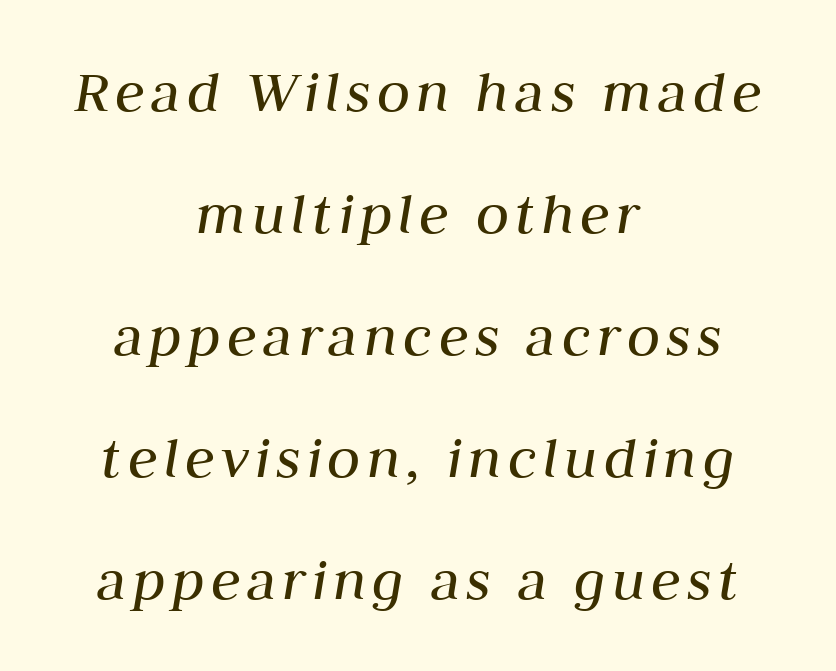
A typesetter would call this proportional, since set widths differ per character. Plain, unruled lines of type. A great deal of white space separates one row of letters from the next. Reading down the block, each line starts at a different indent, mirrored at its end. Summary of weight: not heavy and not bold. Quick note: italic.
